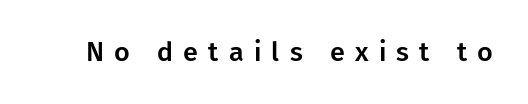
{"italic": "no", "underline": "no", "letter_spacing": "wide", "letter_spacing_em": 0.38, "glyph_px": 27}
